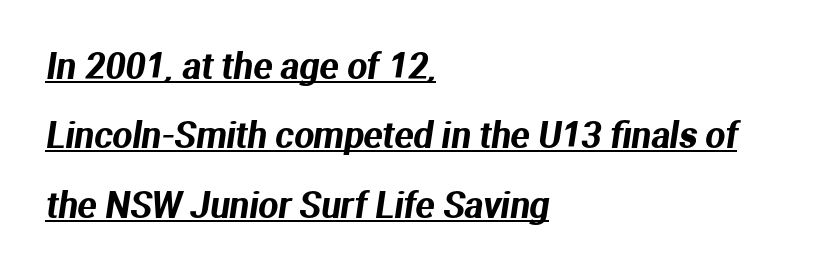
The image shows 35 px sans-serif type; set left-aligned, loose line spacing (1.98x), normal letter spacing, underlined; medium stroke contrast and a medium x-height.
